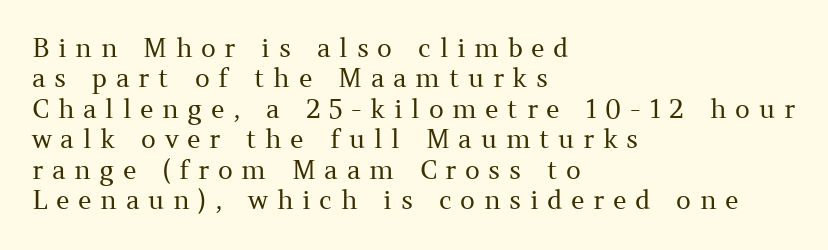
The image shows 26 px text type, upright; set left-aligned, line spacing 1.17x, unusually wide letter spacing (+0.33 em), not underlined.
